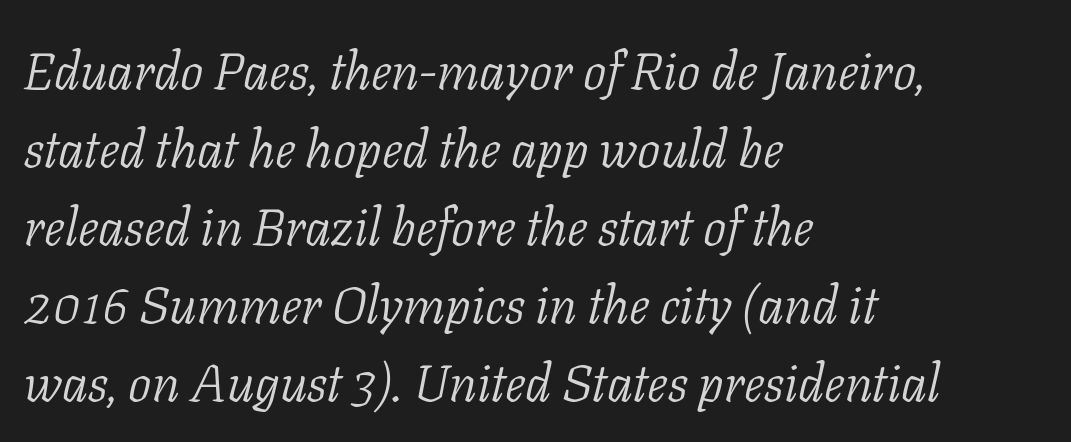
Q: Is the text bold? A: No.
Q: Is the text italic (slanted)? A: Yes, it leans right by about 11 degrees.
Q: Is the typeface a serif or a sans-serif typeface? A: Serif.
Q: Is the text underlined? A: No.
Q: How is the paragraph aligned? A: Left-aligned.
Q: Is the spacing between letters normal or unusually wide? A: Normal.
Q: Is the spacing between lines tight, normal or loose? A: Normal.
Q: Width (condensed, normal, or wide)? A: Normal.
Q: Stroke contrast? A: Low.
Q: x-height? A: Medium.
Q: Monospaced? A: No.
